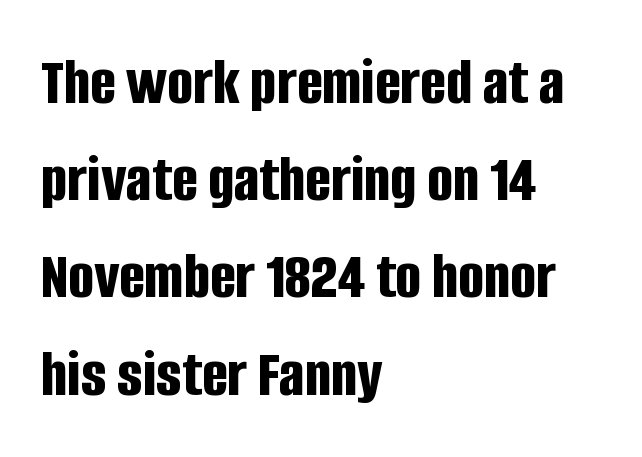
{"serif": "no", "italic": "no", "bold": "yes", "weight": "bold", "width": "condensed", "stroke_contrast": "low", "x_height": "large", "monospaced": "no", "underline": "no", "align": "left", "line_spacing": "normal", "line_spacing_ratio": 1.43, "letter_spacing": "normal", "letter_spacing_em": 0.0, "glyph_px": 68}
